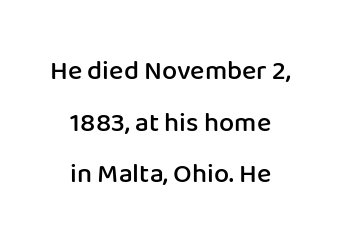
The image shows 27 px text type, upright; set centered, loose line spacing (1.91x), normal letter spacing, not underlined.
